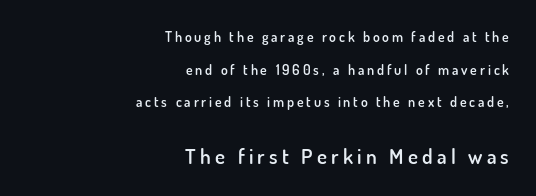
{"italic": "no", "bold": "semi", "underline": "no", "align": "right", "line_spacing": "loose", "line_spacing_ratio": 2.33, "letter_spacing": "wide", "letter_spacing_em": 0.2, "larger_block": "second", "size_ratio": 1.5, "glyph_px": 21}
